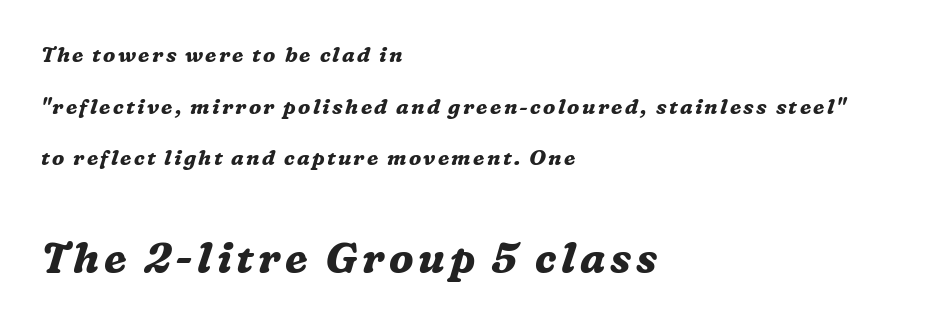
{"serif": "yes", "italic": "yes", "lean": "right", "slant_degrees": 16, "bold": "yes", "weight": "bold", "width": "normal", "stroke_contrast": "medium", "x_height": "medium", "monospaced": "no", "underline": "no", "align": "left", "line_spacing": "loose", "line_spacing_ratio": 2.46, "larger_block": "second", "size_ratio": 2.0, "glyph_px": 42}
